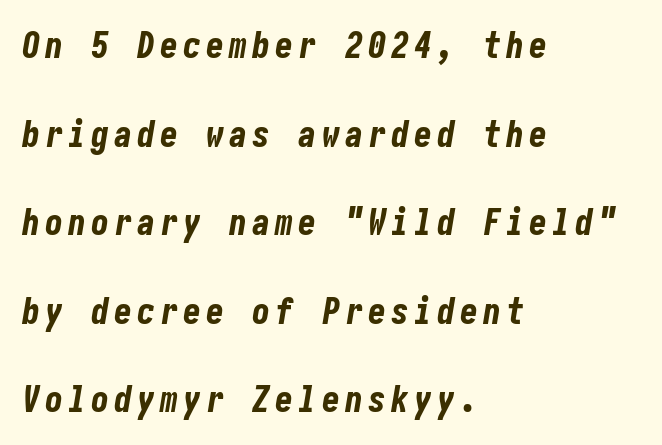
{"italic": "yes", "lean": "right", "slant_degrees": 10, "bold": "yes", "weight": "bold", "width": "condensed", "stroke_contrast": "low", "x_height": "medium", "underline": "no", "align": "left", "line_spacing": "loose", "line_spacing_ratio": 2.46, "glyph_px": 36}
